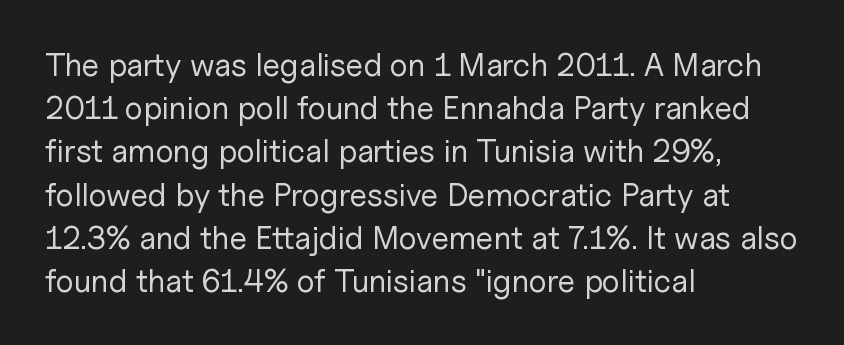
{"serif": "no", "italic": "no", "bold": "no", "weight": "regular", "width": "normal", "stroke_contrast": "low", "x_height": "medium", "monospaced": "no", "underline": "no", "align": "left", "line_spacing": "normal", "line_spacing_ratio": 1.35, "letter_spacing": "normal", "letter_spacing_em": 0.0, "glyph_px": 32}
